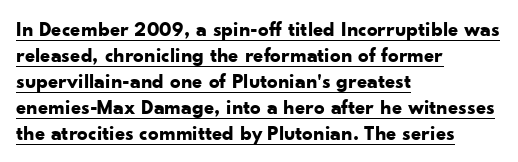
{"italic": "no", "bold": "yes", "underline": "yes", "align": "left", "line_spacing_ratio": 1.24, "letter_spacing": "normal", "letter_spacing_em": 0.0, "glyph_px": 21}
